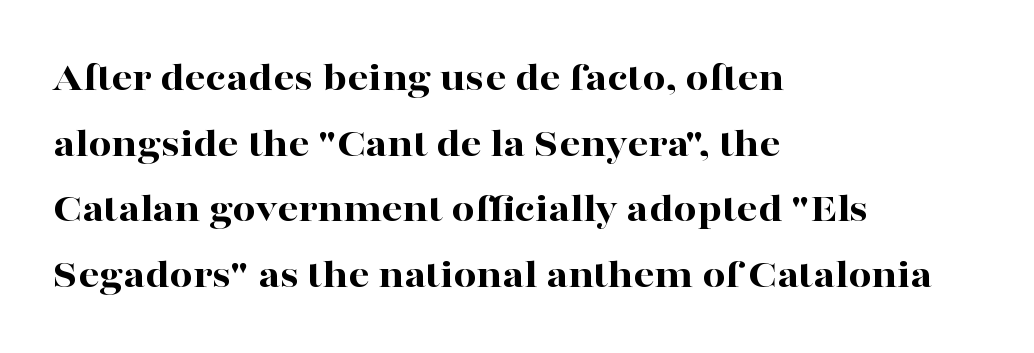
The image shows 41 px bold, wide serif type, upright; set left-aligned, normal line spacing (1.6x), normal letter spacing, not underlined; high stroke contrast and a medium x-height.
